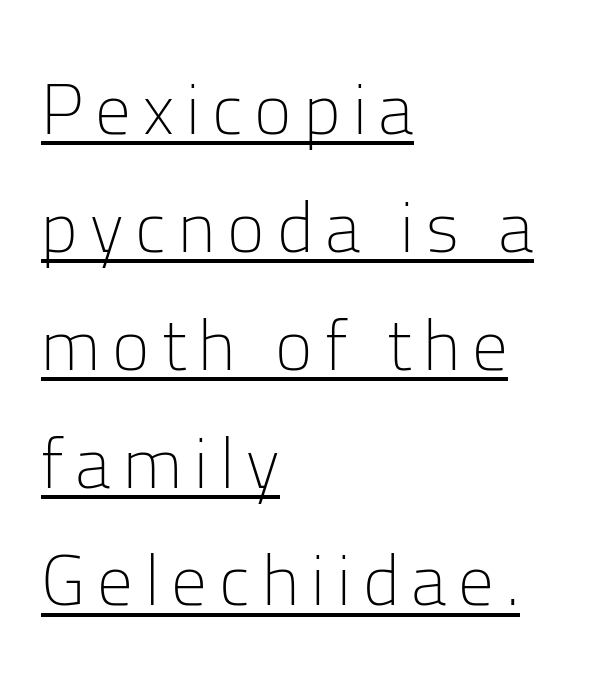
{"serif": "no", "italic": "no", "bold": "no", "weight": "light", "width": "normal", "stroke_contrast": "low", "x_height": "medium", "monospaced": "no", "underline": "yes", "align": "left", "line_spacing": "normal", "line_spacing_ratio": 1.66, "glyph_px": 71}
